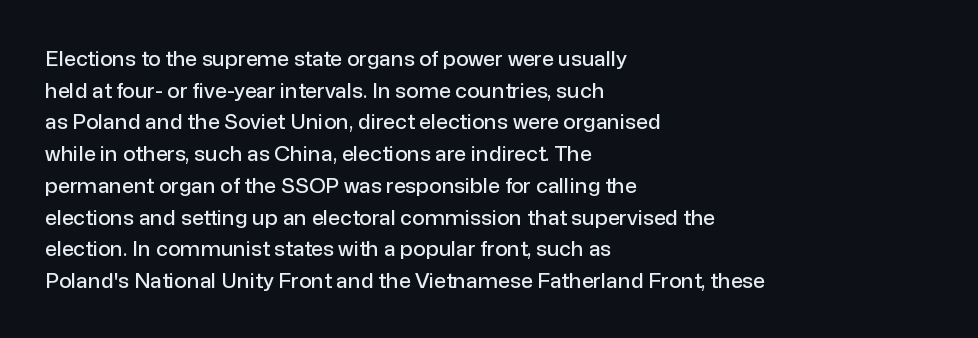
Q: Is the text italic (slanted)? A: No, it is upright.
Q: Is the text underlined? A: No.
Q: How is the paragraph aligned? A: Left-aligned.
Q: Is the spacing between letters normal or unusually wide? A: Normal.
Q: Is the spacing between lines tight, normal or loose? A: Normal.
